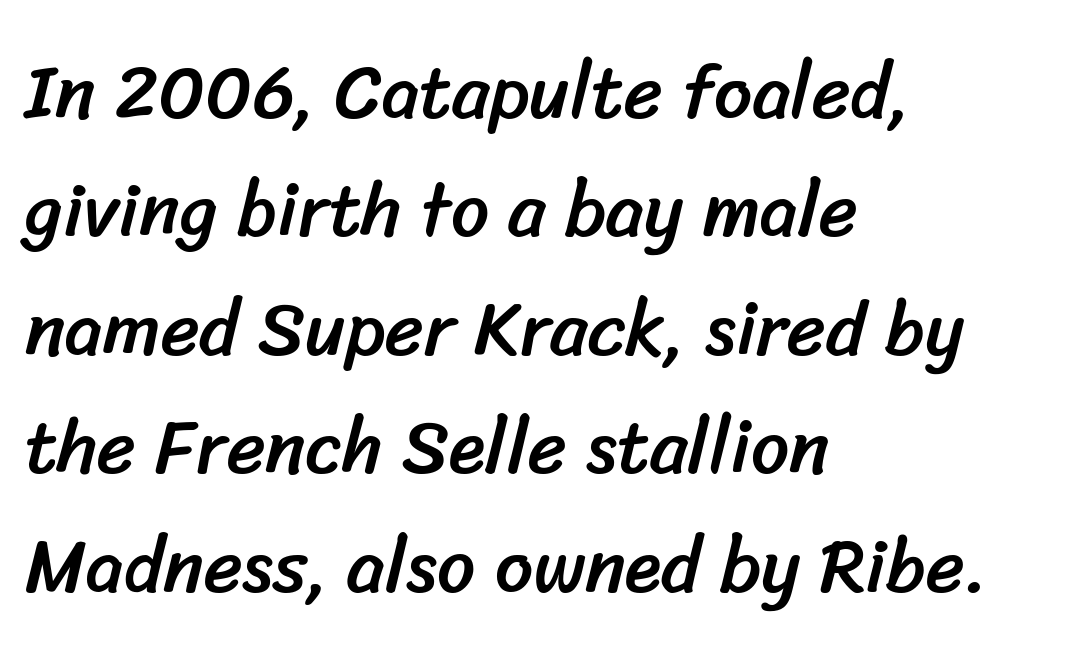
The type is set solid horizontally, with unmodified tracking. Unmarked baselines from the first word to the last. The face used here is proportionally spaced, like ordinary book or web type. Notice how the passage keeps a crisp vertical edge on the left only. This sample keeps an unexceptional amount of space between lines. You can tell from the bare stems that sans-serif type was used.
